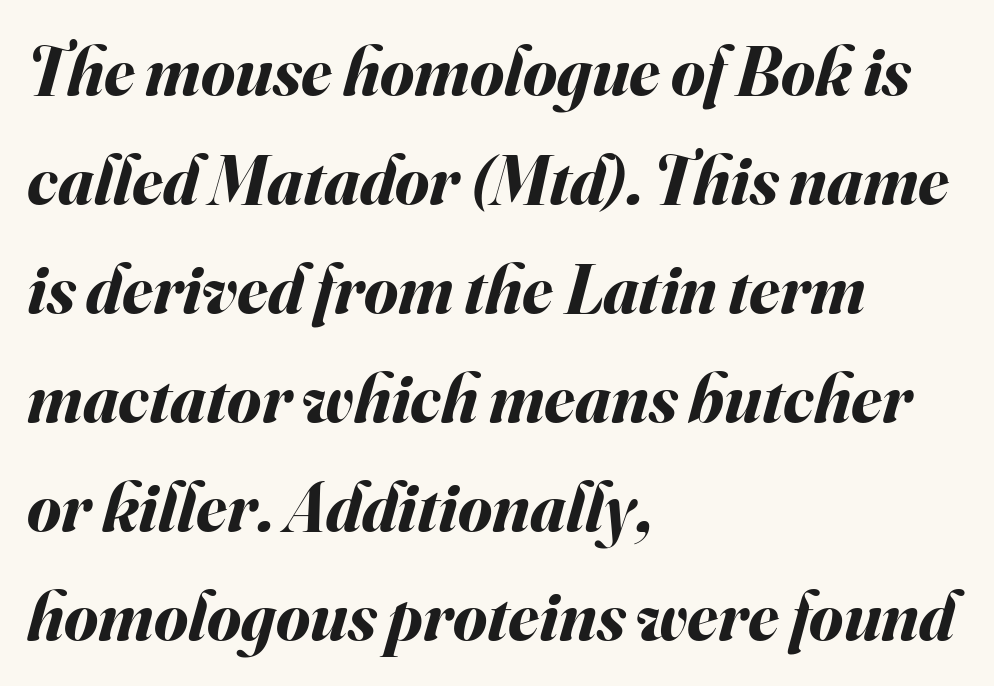
The image shows 69 px bold type, italic (leaning right); set left-aligned, normal line spacing (1.58x), normal letter spacing, not underlined; medium stroke contrast and a small x-height.
